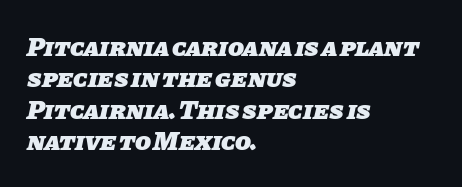
{"bold": "yes", "underline": "no", "align": "left", "line_spacing_ratio": 1.21, "letter_spacing": "normal", "letter_spacing_em": 0.0, "glyph_px": 26}
